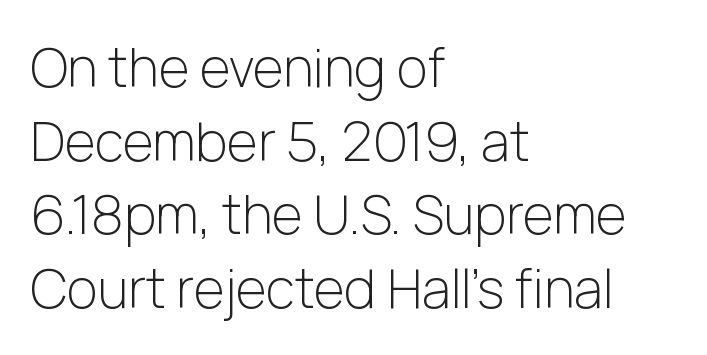
The image shows 53 px light sans-serif type, upright; set left-aligned, normal line spacing (1.39x), normal letter spacing, not underlined; low stroke contrast and a medium x-height.
